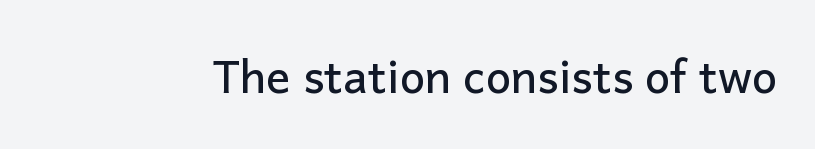
{"serif": "no", "italic": "no", "width": "normal", "stroke_contrast": "low", "x_height": "medium", "monospaced": "no", "underline": "no", "letter_spacing": "normal", "letter_spacing_em": 0.0, "glyph_px": 45}
